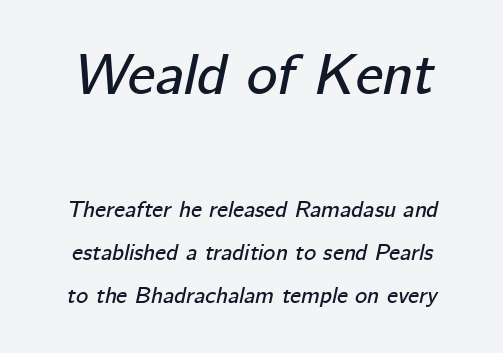
The image shows 58 px text type, italic (leaning right); set line spacing 1.87x, normal letter spacing, not underlined; the first (top) block is 2.52x larger; low stroke contrast and a medium x-height.
